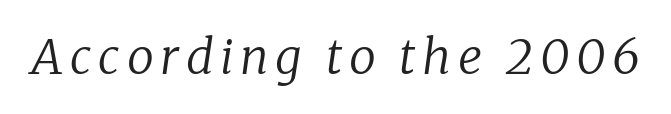
Q: Is the text bold? A: No.
Q: Is the text italic (slanted)? A: Yes, it leans right by about 8 degrees.
Q: Is the typeface a serif or a sans-serif typeface? A: Serif.
Q: Is the text underlined? A: No.
Q: Width (condensed, normal, or wide)? A: Normal.
Q: Stroke contrast? A: Low.
Q: x-height? A: Medium.
Q: Monospaced? A: No.
